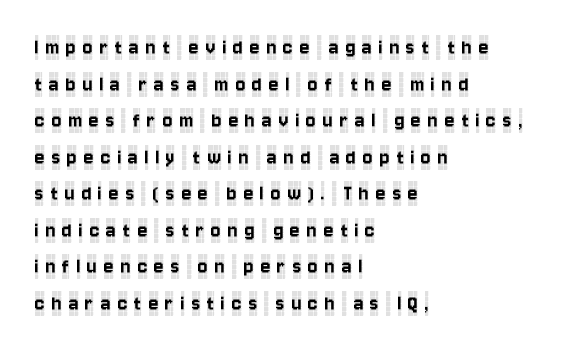
This is roman type, the default non-slanted kind. The line texture is sparse and dotted thanks to wide tracking. Each row of text sits above clean, open space. The typesetter chose a ragged-right arrangement here.
